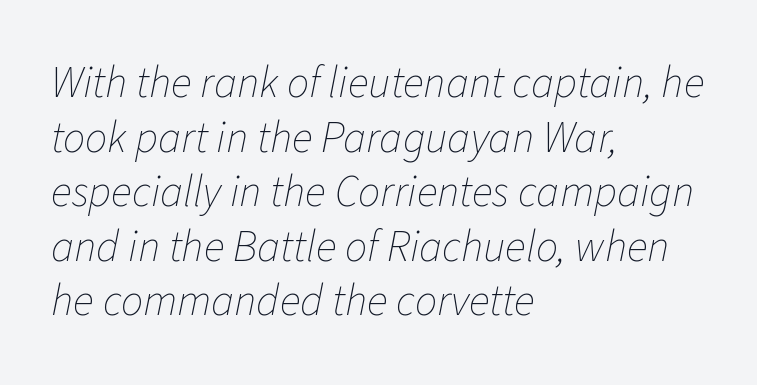
{"italic": "yes", "lean": "right", "slant_degrees": 11, "bold": "no", "weight": "thin", "width": "normal", "stroke_contrast": "low", "x_height": "medium", "monospaced": "no", "underline": "no", "align": "left", "line_spacing_ratio": 1.24, "letter_spacing": "normal", "letter_spacing_em": 0.0, "glyph_px": 44}
